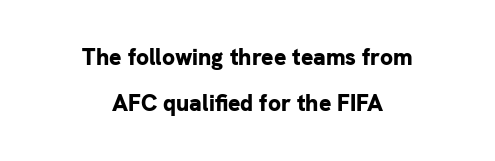
The image shows 23 px bold type, upright; set centered, loose line spacing (2.01x), normal letter spacing, not underlined.
